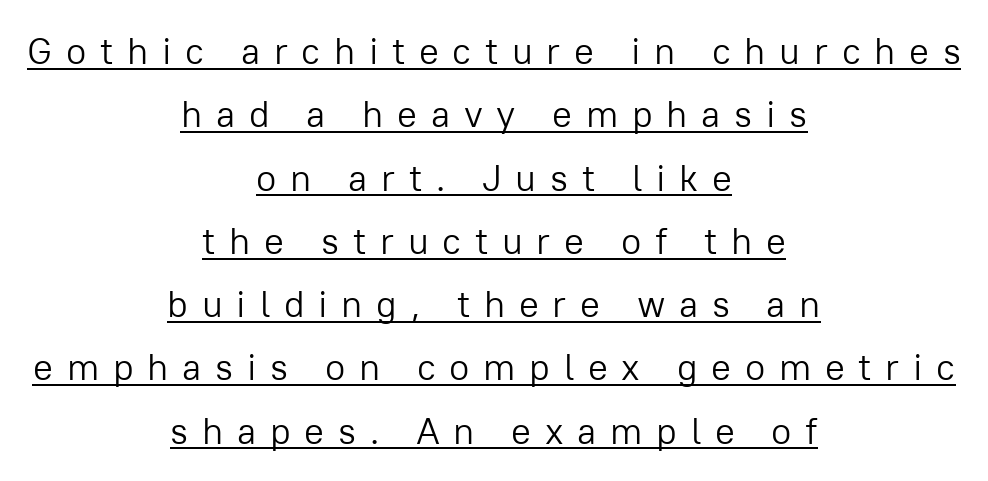
Q: Is the text bold? A: No.
Q: Is the text italic (slanted)? A: No, it is upright.
Q: Is the typeface a serif or a sans-serif typeface? A: Sans-serif.
Q: Is the text underlined? A: Yes.
Q: How is the paragraph aligned? A: Centered.
Q: Is the spacing between letters normal or unusually wide? A: Unusually wide.
Q: Width (condensed, normal, or wide)? A: Normal.
Q: Stroke contrast? A: Low.
Q: x-height? A: Medium.
Q: Monospaced? A: No.
